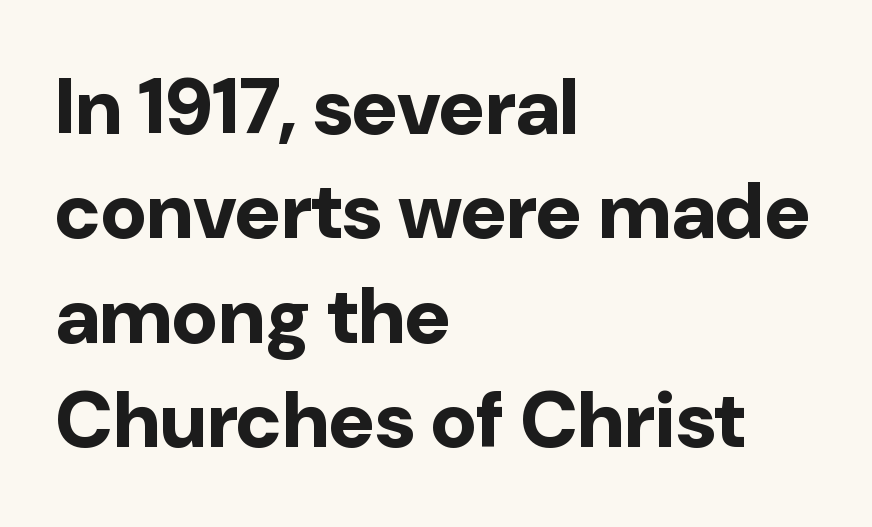
The image shows 79 px bold sans-serif type, upright; set left-aligned, normal line spacing (1.32x), normal letter spacing, not underlined; low stroke contrast and a medium x-height.
